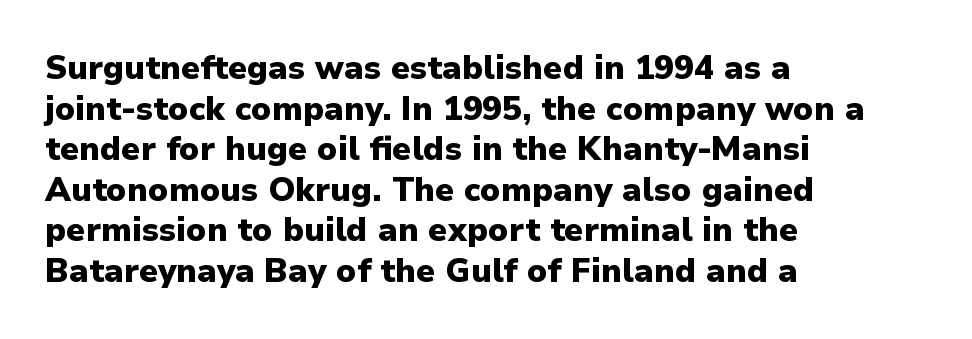
{"serif": "no", "italic": "no", "bold": "yes", "weight": "heavy", "width": "normal", "stroke_contrast": "low", "x_height": "medium", "monospaced": "no", "underline": "no", "align": "left", "line_spacing_ratio": 1.23, "letter_spacing": "normal", "letter_spacing_em": 0.0, "glyph_px": 33}
